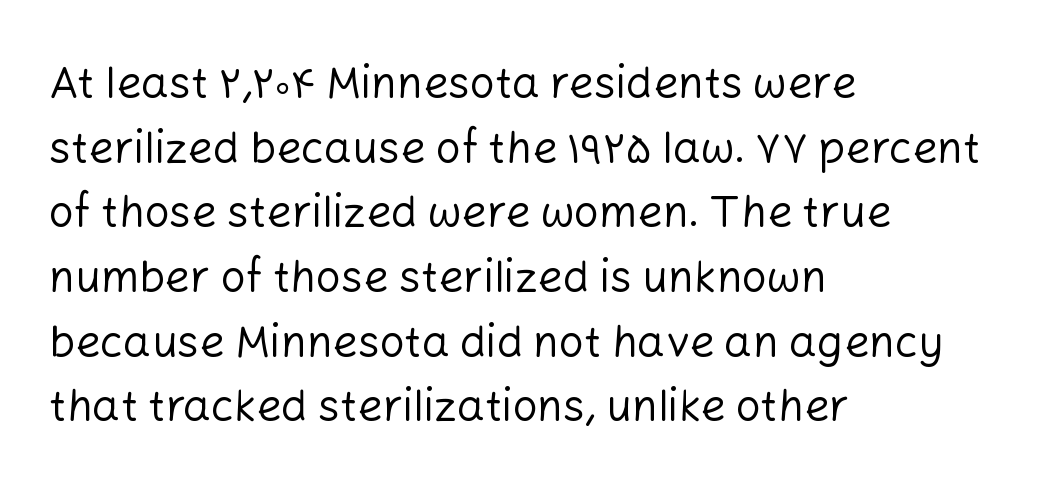
{"serif": "no", "italic": "no", "bold": "no", "weight": "regular", "width": "normal", "stroke_contrast": "low", "x_height": "medium", "monospaced": "no", "underline": "no", "align": "left", "line_spacing": "normal", "line_spacing_ratio": 1.47, "letter_spacing": "normal", "letter_spacing_em": 0.0, "glyph_px": 44}
